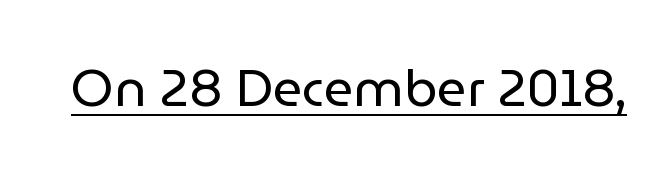
Is this a fixed-width face? No — the glyphs have proportional, varying widths. Nothing heavy about these letters — not bold at all. Every character sits straight up, as roman type does. Font category for this specimen: sans-serif. The rendering uses the underline text-decoration. Is the letter spacing exaggerated? No — it looks like the ordinary default.
